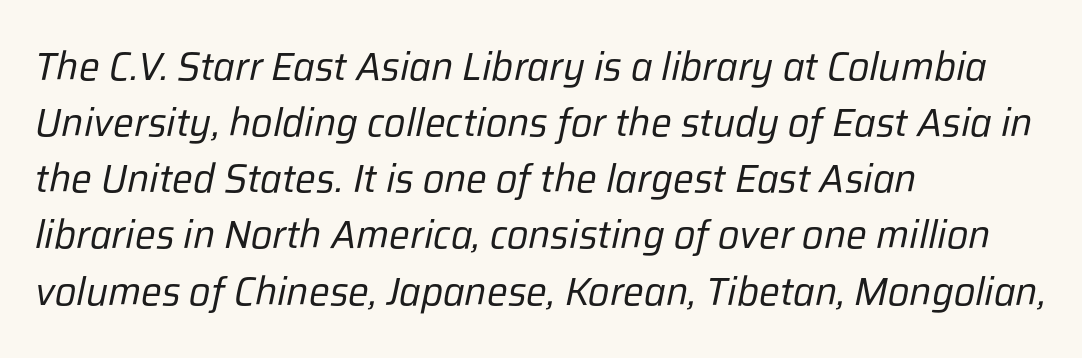
{"italic": "yes", "lean": "right", "slant_degrees": 12, "bold": "no", "weight": "regular", "width": "normal", "stroke_contrast": "low", "x_height": "medium", "monospaced": "no", "underline": "no", "align": "left", "line_spacing": "normal", "line_spacing_ratio": 1.44, "letter_spacing": "normal", "letter_spacing_em": 0.0, "glyph_px": 39}
